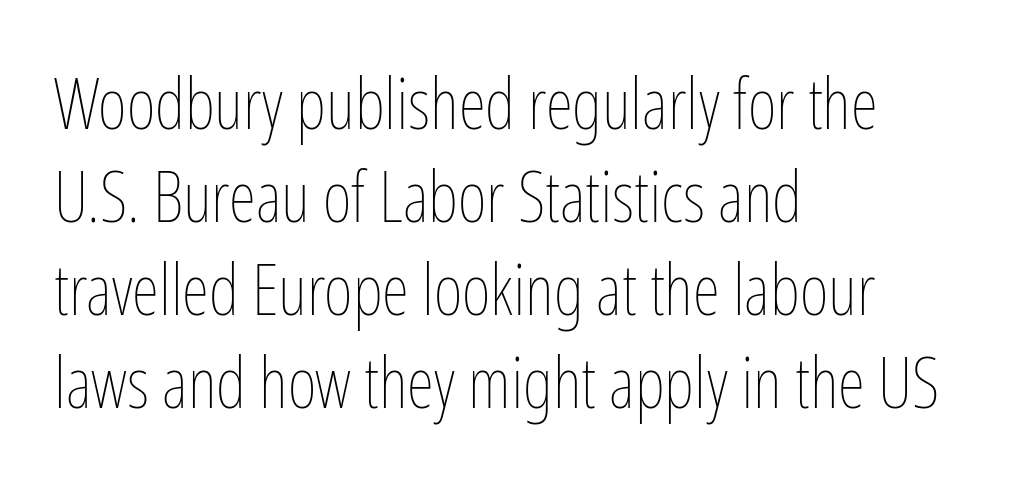
{"italic": "no", "bold": "no", "weight": "thin", "width": "condensed", "stroke_contrast": "low", "x_height": "medium", "monospaced": "no", "underline": "no", "align": "left", "line_spacing": "normal", "line_spacing_ratio": 1.33, "letter_spacing": "normal", "letter_spacing_em": 0.0, "glyph_px": 70}
